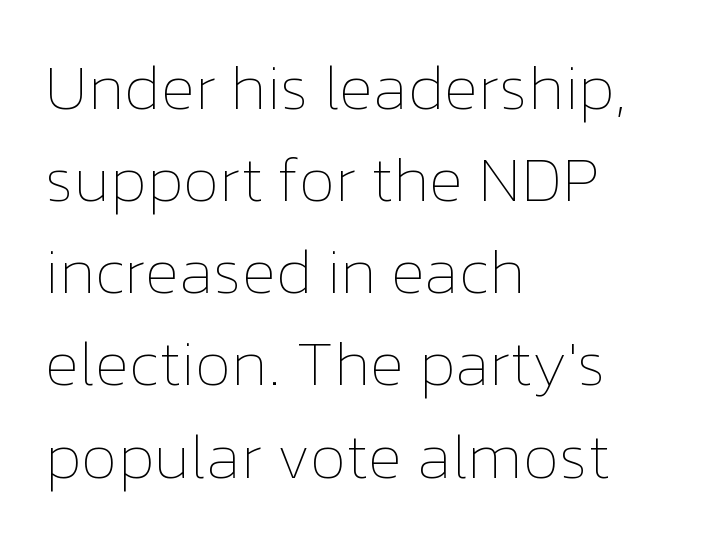
Q: Is the text bold? A: No.
Q: Is the text italic (slanted)? A: No, it is upright.
Q: Is the text underlined? A: No.
Q: How is the paragraph aligned? A: Left-aligned.
Q: Is the spacing between letters normal or unusually wide? A: Normal.
Q: Is the spacing between lines tight, normal or loose? A: Normal.
Q: Width (condensed, normal, or wide)? A: Normal.
Q: Stroke contrast? A: Low.
Q: x-height? A: Medium.
Q: Monospaced? A: No.
